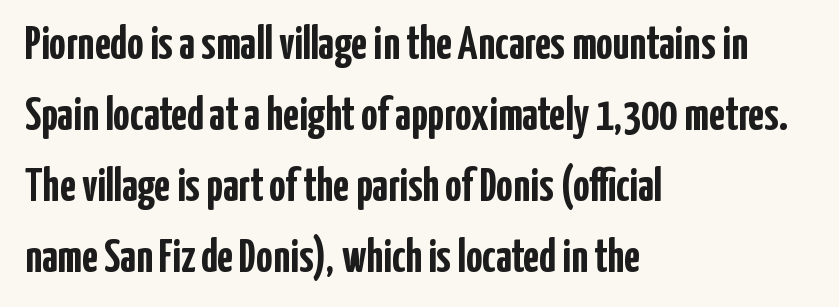
The image shows 46 px semibold, condensed sans-serif type, upright; set left-aligned, normal line spacing (1.54x), normal letter spacing, not underlined; low stroke contrast and a medium x-height.
